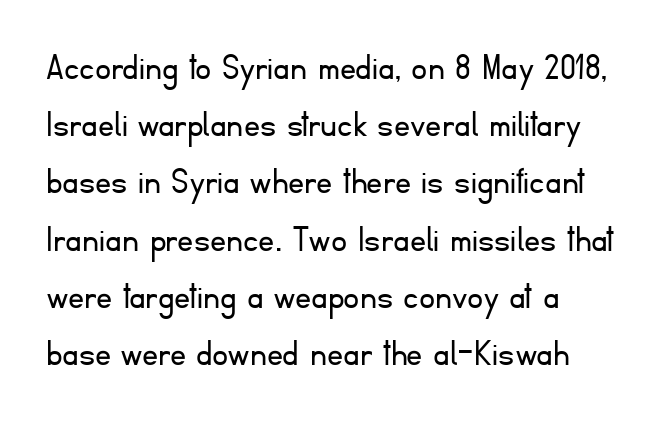
Q: Is the text bold? A: No.
Q: Is the text italic (slanted)? A: No, it is upright.
Q: Is the typeface a serif or a sans-serif typeface? A: Sans-serif.
Q: Is the text underlined? A: No.
Q: How is the paragraph aligned? A: Left-aligned.
Q: Is the spacing between letters normal or unusually wide? A: Normal.
Q: Is the spacing between lines tight, normal or loose? A: Normal.
Q: Width (condensed, normal, or wide)? A: Normal.
Q: Stroke contrast? A: Low.
Q: x-height? A: Small.
Q: Monospaced? A: No.
